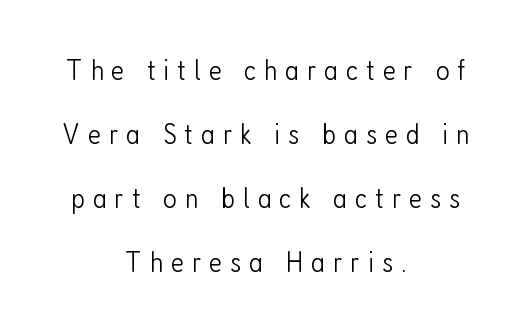
The image shows 30 px light, condensed sans-serif type, upright; set centered, loose line spacing (2.13x), unusually wide letter spacing (+0.26 em), not underlined; low stroke contrast and a medium x-height.
